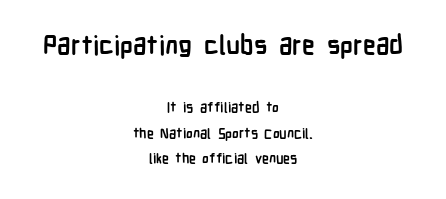
The passage is arranged like a title page — every line centered. Reading top to bottom, the characters get smaller at the block break. The face used here has the dense, thick strokes of a bold. Every character sits straight up, as roman type does. Words appear dense and cohesive because spacing is normal.
